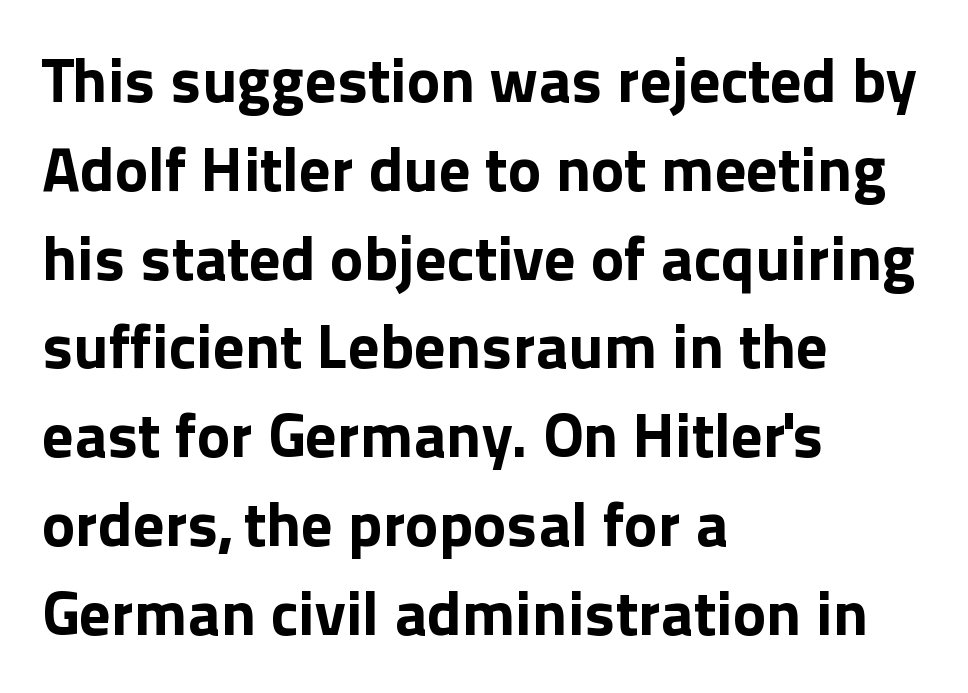
The image shows 63 px bold sans-serif type, upright; set left-aligned, normal line spacing (1.41x), normal letter spacing, not underlined; a medium x-height.
